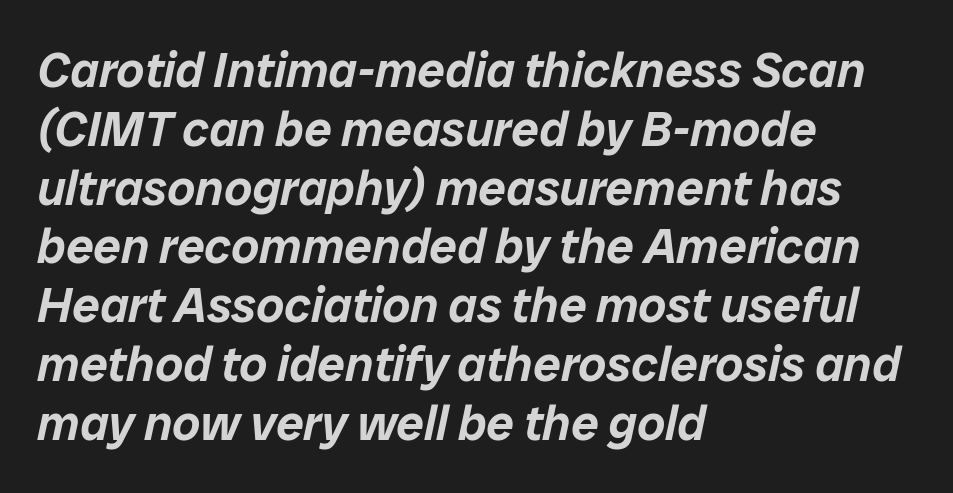
Q: Is the text italic (slanted)? A: Yes, it leans right by about 12 degrees.
Q: Is the text underlined? A: No.
Q: How is the paragraph aligned? A: Left-aligned.
Q: Is the spacing between letters normal or unusually wide? A: Normal.
Q: Width (condensed, normal, or wide)? A: Normal.
Q: Stroke contrast? A: Low.
Q: x-height? A: Medium.
Q: Monospaced? A: No.
